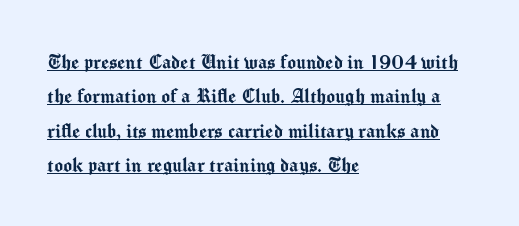
The image shows 23 px text type, upright; set left-aligned, normal line spacing (1.49x), normal letter spacing, underlined.
